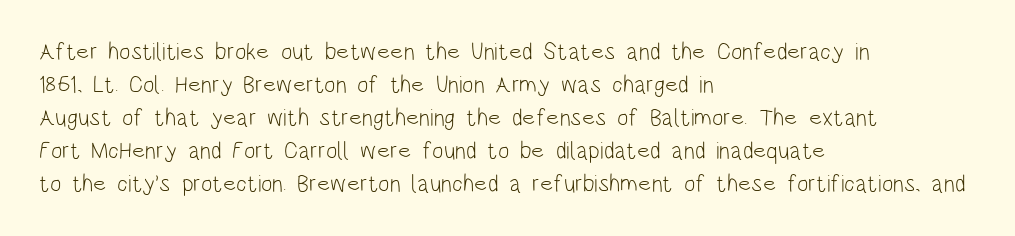
Q: Is the text bold? A: No.
Q: Is the text italic (slanted)? A: No, it is upright.
Q: Is the text underlined? A: No.
Q: How is the paragraph aligned? A: Left-aligned.
Q: Is the spacing between letters normal or unusually wide? A: Normal.
Q: Is the spacing between lines tight, normal or loose? A: Normal.
